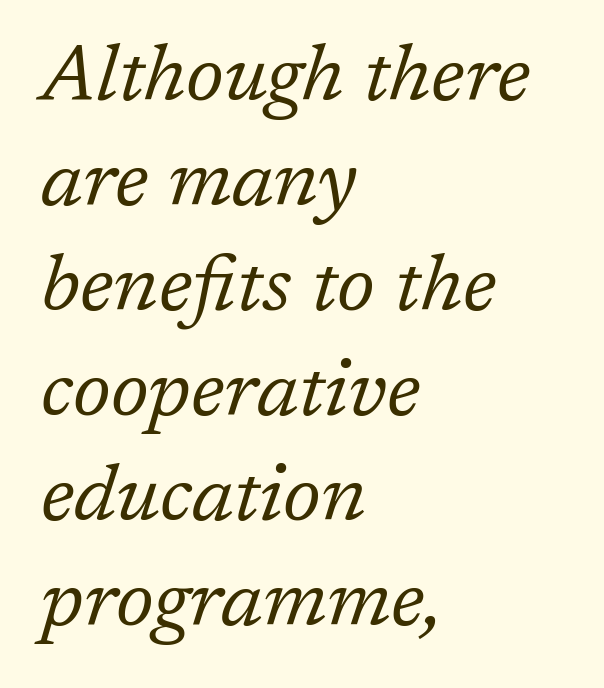
Q: Is the text bold? A: No.
Q: Is the text italic (slanted)? A: Yes, it leans right by about 17 degrees.
Q: Is the typeface a serif or a sans-serif typeface? A: Serif.
Q: Is the text underlined? A: No.
Q: How is the paragraph aligned? A: Left-aligned.
Q: Is the spacing between letters normal or unusually wide? A: Normal.
Q: Is the spacing between lines tight, normal or loose? A: Normal.
Q: Width (condensed, normal, or wide)? A: Normal.
Q: Stroke contrast? A: Low.
Q: x-height? A: Medium.
Q: Monospaced? A: No.
